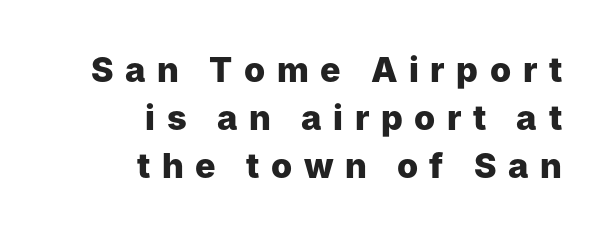
Look at the stroke-to-counter ratio: heavy, a bold. Layout note: lines flush right. You could not count columns in this text — the font is proportionally spaced. The strip under each line holds only bare page. Regarding serifs, this sample does without them. Successive baselines arrive at the customary interval.
